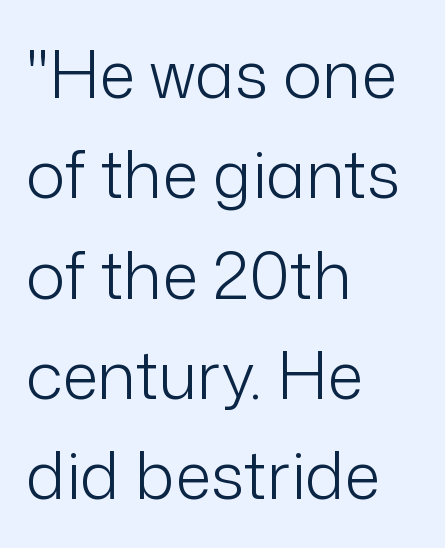
Q: Is the text bold? A: No.
Q: Is the text italic (slanted)? A: No, it is upright.
Q: Is the typeface a serif or a sans-serif typeface? A: Sans-serif.
Q: Is the text underlined? A: No.
Q: How is the paragraph aligned? A: Left-aligned.
Q: Is the spacing between letters normal or unusually wide? A: Normal.
Q: Is the spacing between lines tight, normal or loose? A: Normal.
Q: Width (condensed, normal, or wide)? A: Normal.
Q: Stroke contrast? A: Low.
Q: x-height? A: Medium.
Q: Monospaced? A: No.
